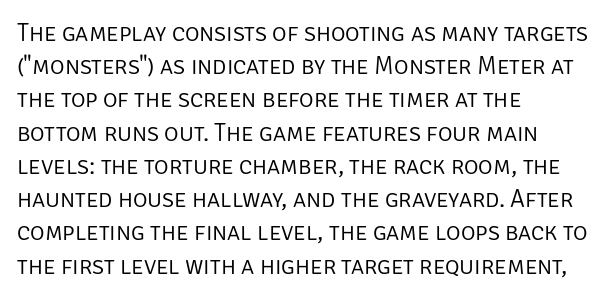
Q: Is the text bold? A: No.
Q: Is the text italic (slanted)? A: No, it is upright.
Q: Is the text underlined? A: No.
Q: How is the paragraph aligned? A: Left-aligned.
Q: Is the spacing between letters normal or unusually wide? A: Normal.
Q: Is the spacing between lines tight, normal or loose? A: Normal.
